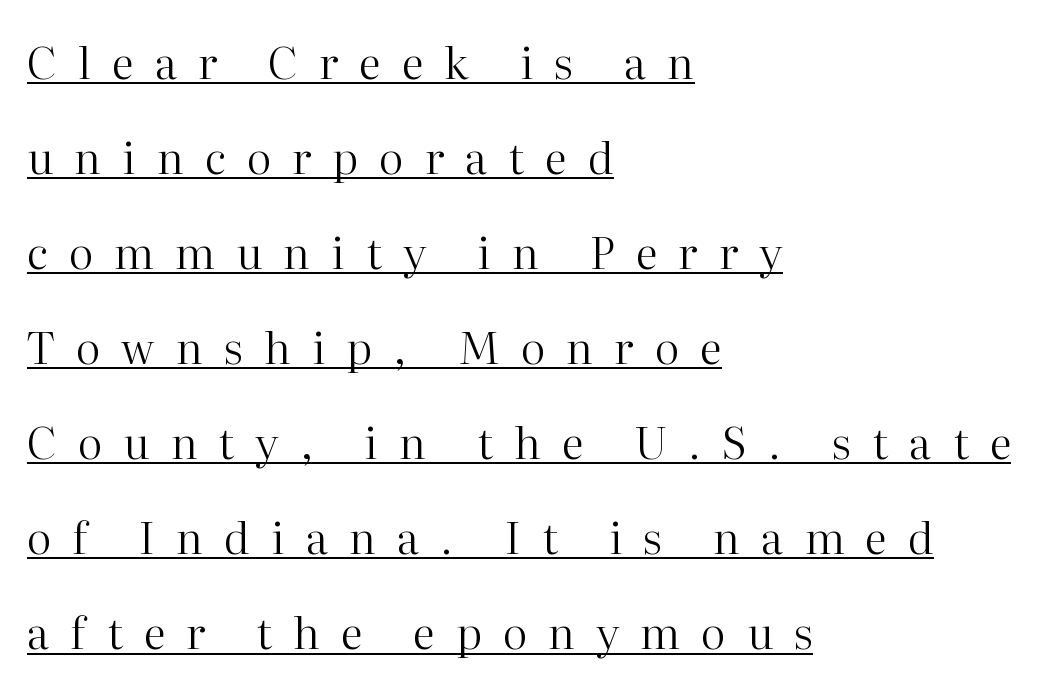
{"serif": "yes", "italic": "no", "bold": "no", "weight": "regular", "width": "normal", "stroke_contrast": "high", "x_height": "medium", "monospaced": "no", "underline": "yes", "align": "left", "line_spacing": "loose", "line_spacing_ratio": 2.16, "letter_spacing": "wide", "letter_spacing_em": 0.48, "glyph_px": 44}
